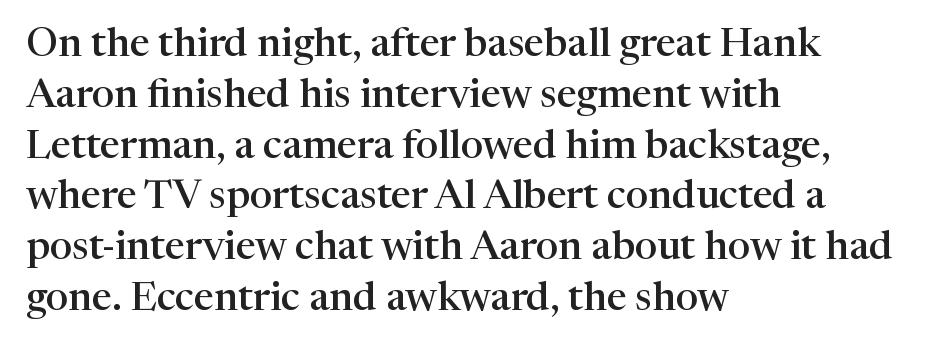
The image shows 40 px semibold serif type, upright; set left-aligned, normal line spacing (1.27x), normal letter spacing, not underlined; high stroke contrast and a medium x-height.
